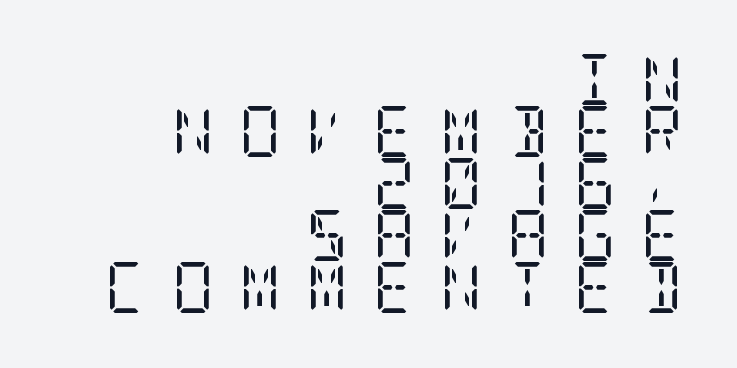
The image shows 51 px regular-weight, condensed serif type, upright; set right-aligned, tight line spacing (1.02x), unusually wide letter spacing (+0.5 em), not underlined; low stroke contrast and a large x-height.
